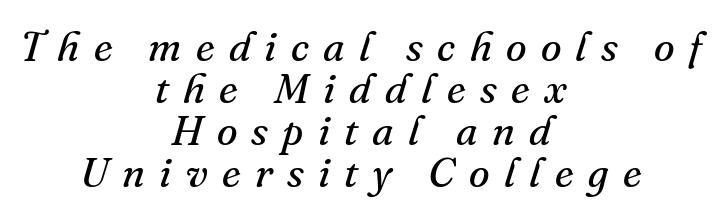
{"serif": "yes", "italic": "yes", "lean": "right", "slant_degrees": 16, "bold": "no", "weight": "regular", "width": "normal", "stroke_contrast": "medium", "x_height": "small", "monospaced": "no", "underline": "no", "align": "center", "line_spacing": "tight", "line_spacing_ratio": 1.0, "letter_spacing": "wide", "letter_spacing_em": 0.34, "glyph_px": 42}
